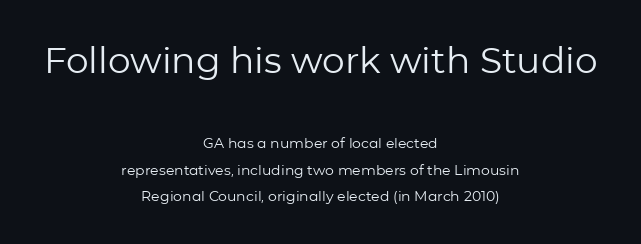
{"serif": "no", "italic": "no", "bold": "no", "weight": "regular", "width": "normal", "stroke_contrast": "low", "x_height": "medium", "monospaced": "no", "underline": "no", "align": "center", "line_spacing_ratio": 1.88, "letter_spacing": "normal", "letter_spacing_em": 0.0, "larger_block": "first", "size_ratio": 2.57, "glyph_px": 36}
